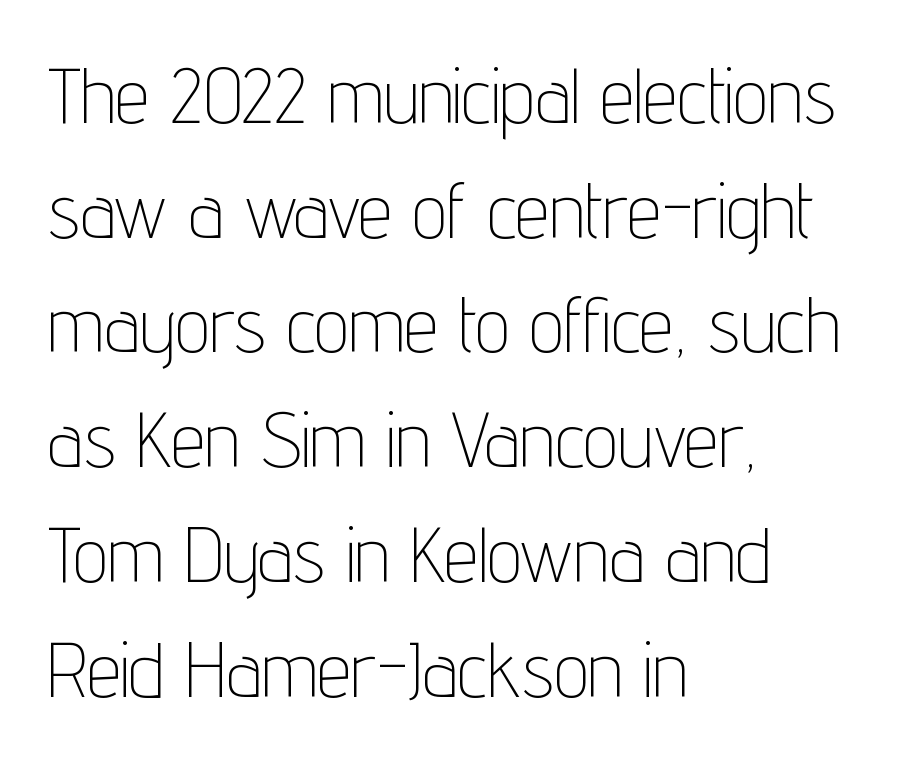
Underlining? Definitely not there. Does the type have serifs? No, each stem ends abruptly. Look at the tracking — it's just the regular setting, nothing added. Rows of type keep a routine distance in the vertical direction. The letters advance in unequal steps, a hallmark of proportional type. Designer's note — italics off, roman on.
